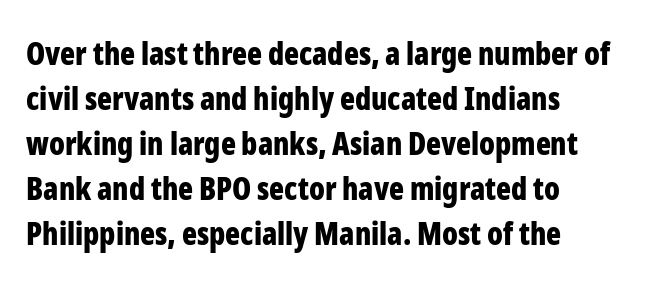
Q: Is the text bold? A: Yes.
Q: Is the text italic (slanted)? A: No, it is upright.
Q: Is the typeface a serif or a sans-serif typeface? A: Sans-serif.
Q: Is the text underlined? A: No.
Q: How is the paragraph aligned? A: Left-aligned.
Q: Is the spacing between letters normal or unusually wide? A: Normal.
Q: Is the spacing between lines tight, normal or loose? A: Normal.
Q: Width (condensed, normal, or wide)? A: Condensed.
Q: Stroke contrast? A: Low.
Q: x-height? A: Medium.
Q: Monospaced? A: No.
